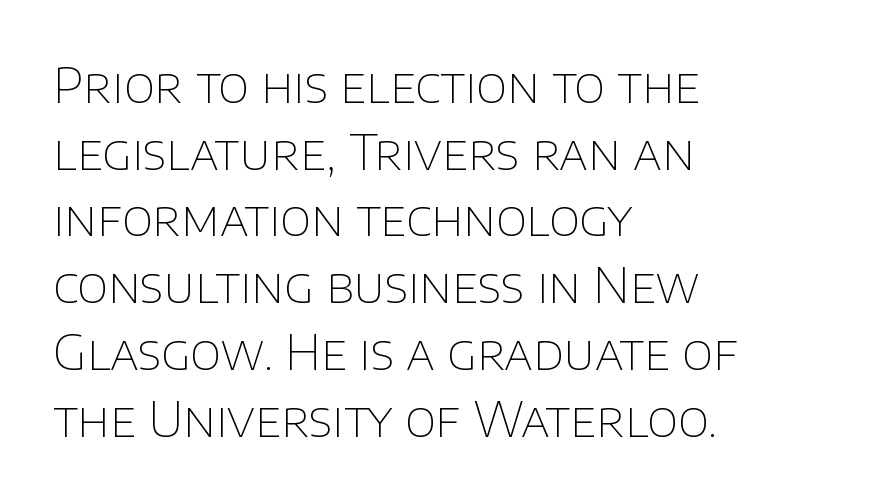
Q: Is the text bold? A: No.
Q: Is the text italic (slanted)? A: No, it is upright.
Q: Is the typeface a serif or a sans-serif typeface? A: Sans-serif.
Q: Is the text underlined? A: No.
Q: How is the paragraph aligned? A: Left-aligned.
Q: Is the spacing between letters normal or unusually wide? A: Normal.
Q: Is the spacing between lines tight, normal or loose? A: Normal.
Q: Width (condensed, normal, or wide)? A: Normal.
Q: Stroke contrast? A: Low.
Q: x-height? A: Large.
Q: Monospaced? A: No.
